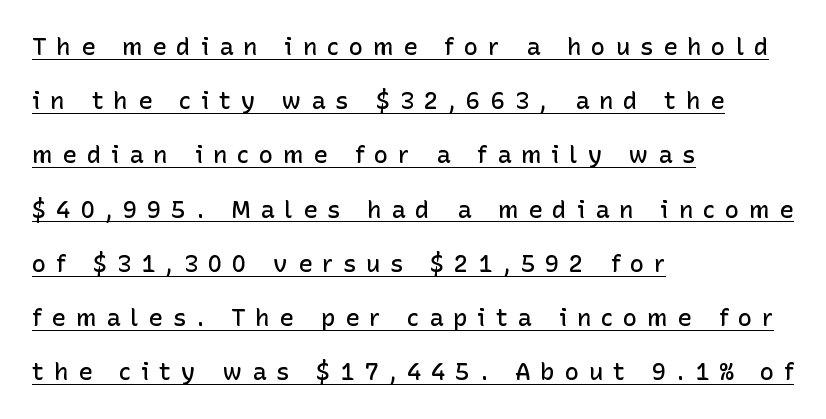
{"italic": "no", "bold": "semi", "underline": "yes", "align": "left", "line_spacing": "loose", "line_spacing_ratio": 2.26, "letter_spacing": "wide", "letter_spacing_em": 0.41, "glyph_px": 24}
